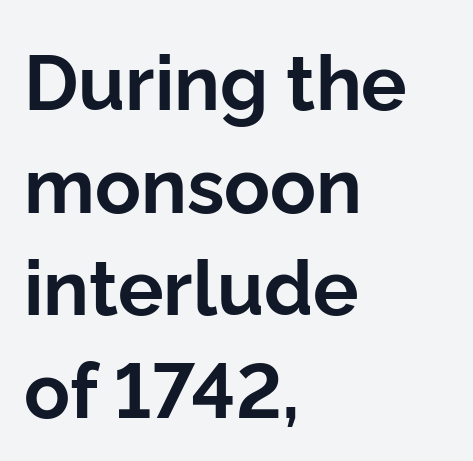
{"serif": "no", "italic": "no", "bold": "yes", "weight": "bold", "width": "normal", "stroke_contrast": "low", "x_height": "medium", "monospaced": "no", "underline": "no", "align": "left", "line_spacing": "normal", "line_spacing_ratio": 1.35, "letter_spacing": "normal", "letter_spacing_em": 0.0, "glyph_px": 76}
